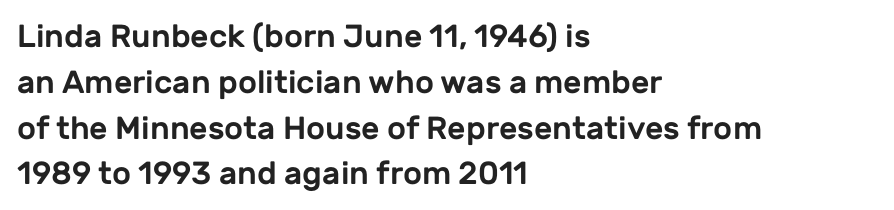
Q: Is the text italic (slanted)? A: No, it is upright.
Q: Is the typeface a serif or a sans-serif typeface? A: Sans-serif.
Q: Is the text underlined? A: No.
Q: How is the paragraph aligned? A: Left-aligned.
Q: Is the spacing between letters normal or unusually wide? A: Normal.
Q: Is the spacing between lines tight, normal or loose? A: Normal.
Q: Width (condensed, normal, or wide)? A: Normal.
Q: Stroke contrast? A: Low.
Q: x-height? A: Medium.
Q: Monospaced? A: No.
